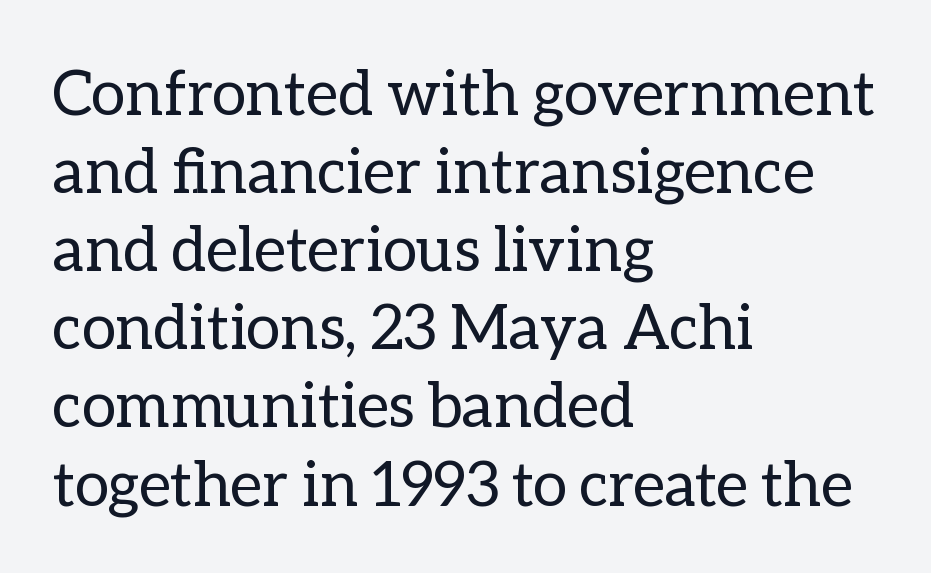
{"italic": "no", "bold": "no", "weight": "regular", "width": "normal", "stroke_contrast": "low", "x_height": "medium", "monospaced": "no", "underline": "no", "align": "left", "line_spacing": "normal", "line_spacing_ratio": 1.26, "letter_spacing": "normal", "letter_spacing_em": 0.0, "glyph_px": 62}
